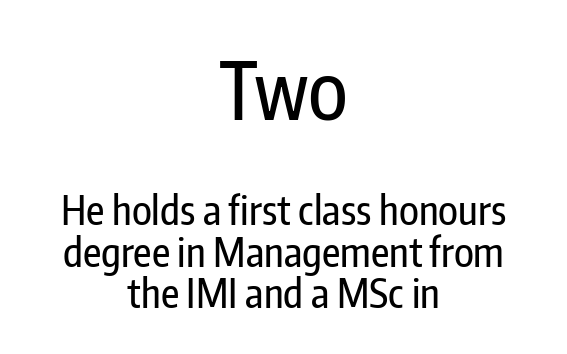
Nope, no serifs anywhere on these letters. Any mark beneath the type? The region is blank. Where is the straight margin? There isn't one; the lines are centered. The face used here is rendered with its standard letterfit. The face used here appears at its bigger size in the upper chunk.
